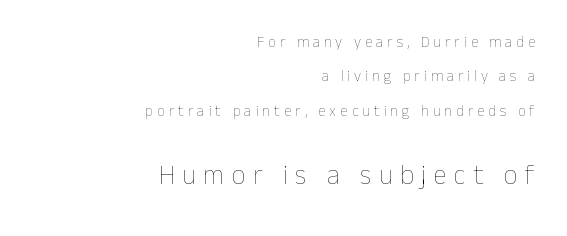
Q: Is the text bold? A: No.
Q: Is the text italic (slanted)? A: No, it is upright.
Q: Is the text underlined? A: No.
Q: How is the paragraph aligned? A: Right-aligned.
Q: Is the spacing between letters normal or unusually wide? A: Unusually wide.
Q: Is the spacing between lines tight, normal or loose? A: Loose.
Q: Which block of text is set in a larger size, the first (top) or the second (bottom)? A: The second (bottom) one.
